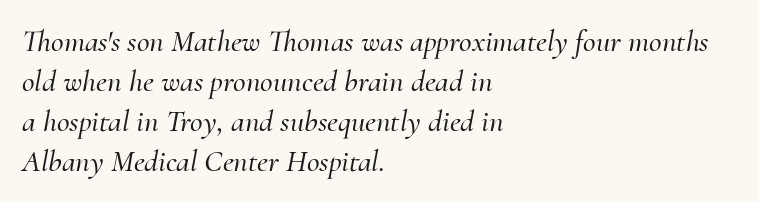
Reading down the block, your eye returns to a fixed left position each line. How would I describe the line gaps? Plain and ordinary. Classification — serif. The face used here is proportionally spaced, like ordinary book or web type. Yep, that's italic — everything's leaning.
